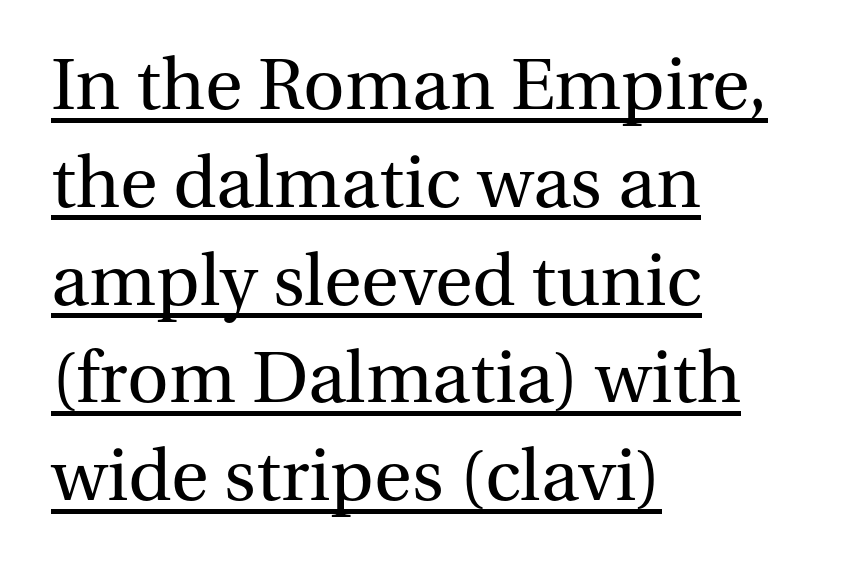
Q: Is the text bold? A: No.
Q: Is the text italic (slanted)? A: No, it is upright.
Q: Is the typeface a serif or a sans-serif typeface? A: Serif.
Q: Is the text underlined? A: Yes.
Q: How is the paragraph aligned? A: Left-aligned.
Q: Is the spacing between letters normal or unusually wide? A: Normal.
Q: Is the spacing between lines tight, normal or loose? A: Normal.
Q: Width (condensed, normal, or wide)? A: Normal.
Q: Stroke contrast? A: Medium.
Q: x-height? A: Medium.
Q: Monospaced? A: No.
